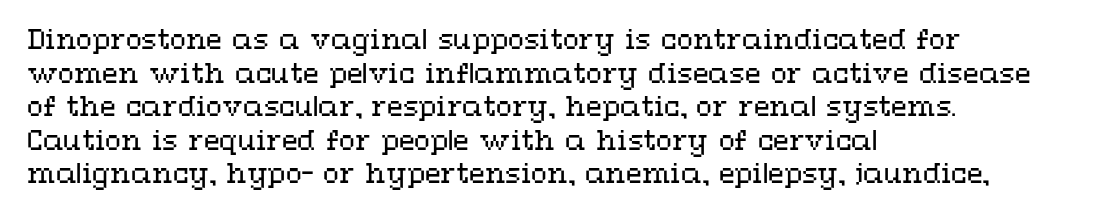
Q: Is the text bold? A: No.
Q: Is the text italic (slanted)? A: No, it is upright.
Q: Is the text underlined? A: No.
Q: How is the paragraph aligned? A: Left-aligned.
Q: Is the spacing between letters normal or unusually wide? A: Normal.
Q: Is the spacing between lines tight, normal or loose? A: Normal.
